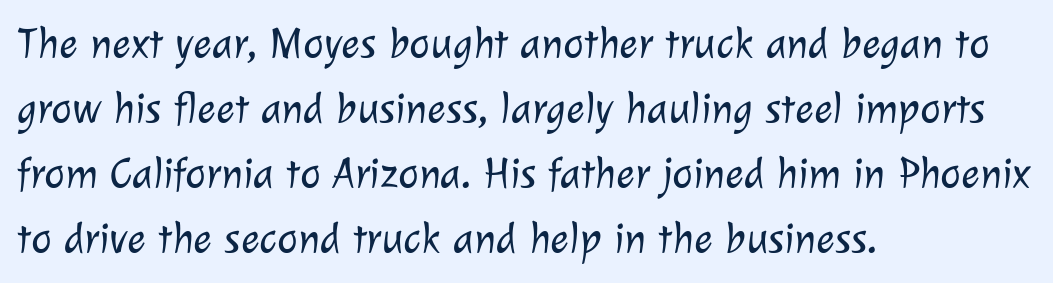
The image shows 44 px light sans-serif type; set left-aligned, normal line spacing (1.48x), normal letter spacing, not underlined; low stroke contrast and a medium x-height.
